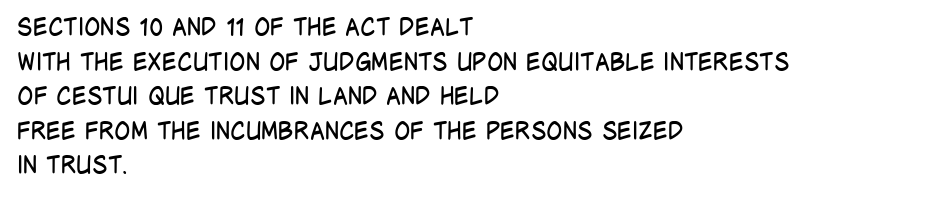
Regarding leading, the lines here are spaced in the standard way. The letters look calm and open, with moderate or lighter stems. Layout note: lines flush left. The rendering keeps characters at their native spacing. The lettering stays uniformly vertical, giving the passage a roman look. Underline: absent.
